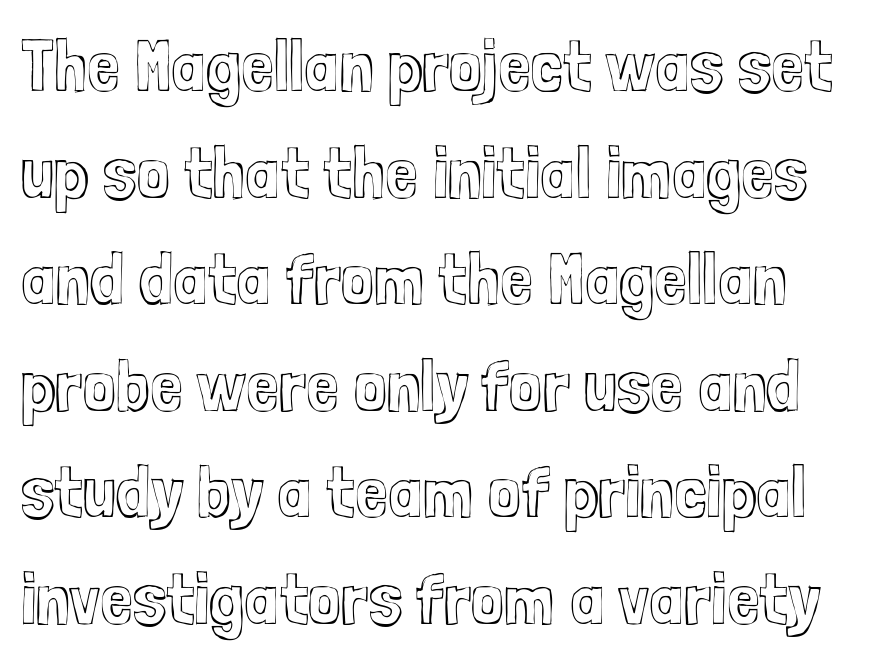
Note the varied advance widths — an 'i' is clearly narrower than an 'm'. This rendering features lettering with no underline. A typesetter would mark this as roman, not italic. The letterforms sit shoulder to shoulder at normal distance. The rendering uses a moderate line-height, typical for paragraphs.
